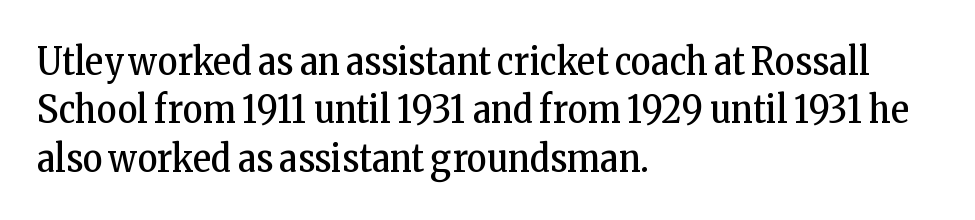
{"serif": "yes", "italic": "no", "bold": "no", "weight": "regular", "width": "condensed", "stroke_contrast": "low", "x_height": "medium", "monospaced": "no", "underline": "no", "align": "left", "line_spacing": "normal", "line_spacing_ratio": 1.27, "letter_spacing": "normal", "letter_spacing_em": 0.0, "glyph_px": 38}
